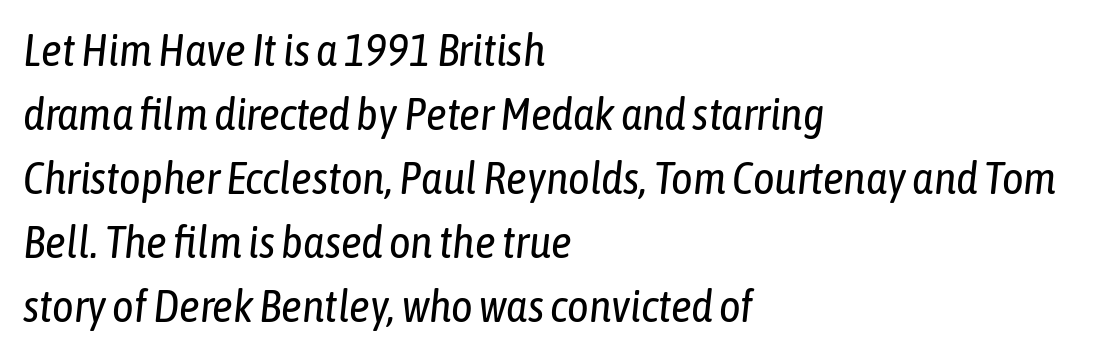
The image shows 46 px regular-weight, condensed type, italic (leaning right); set left-aligned, normal line spacing (1.39x), normal letter spacing, not underlined; low stroke contrast and a medium x-height.
